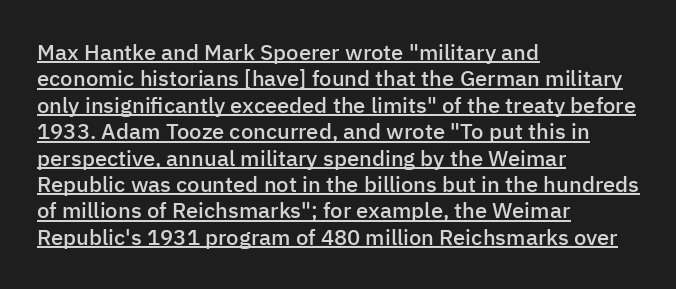
The image shows 22 px text type, upright; set left-aligned, line spacing 1.2x, normal letter spacing, underlined.
